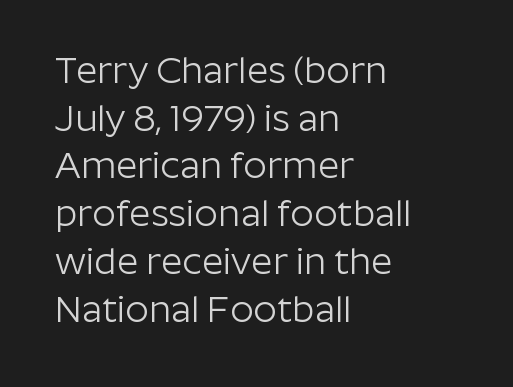
Q: Is the text bold? A: No.
Q: Is the text italic (slanted)? A: No, it is upright.
Q: Is the typeface a serif or a sans-serif typeface? A: Sans-serif.
Q: Is the text underlined? A: No.
Q: How is the paragraph aligned? A: Left-aligned.
Q: Is the spacing between letters normal or unusually wide? A: Normal.
Q: Is the spacing between lines tight, normal or loose? A: Normal.
Q: Width (condensed, normal, or wide)? A: Normal.
Q: Stroke contrast? A: Low.
Q: x-height? A: Medium.
Q: Monospaced? A: No.
